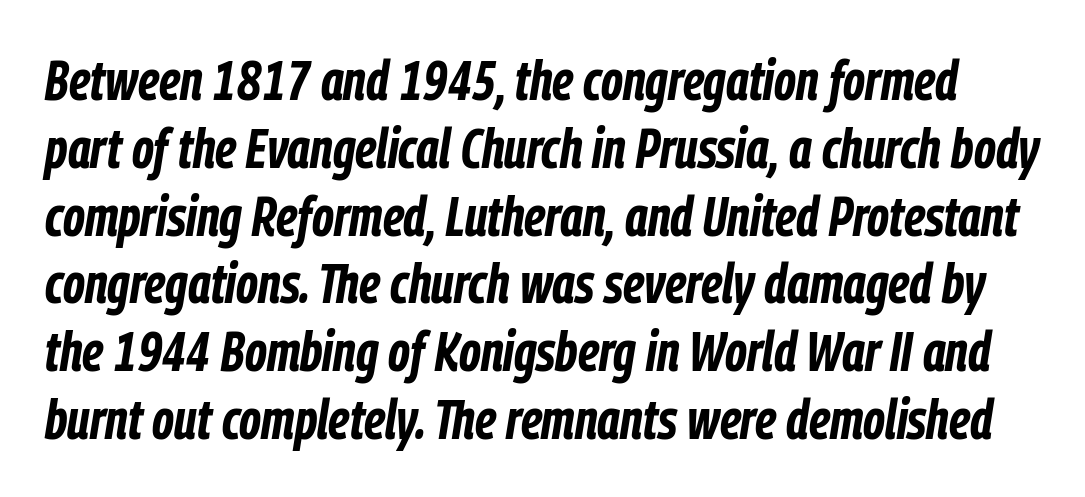
The image shows 56 px bold, condensed type, italic (leaning right); set line spacing 1.21x, normal letter spacing, not underlined; low stroke contrast and a medium x-height.
